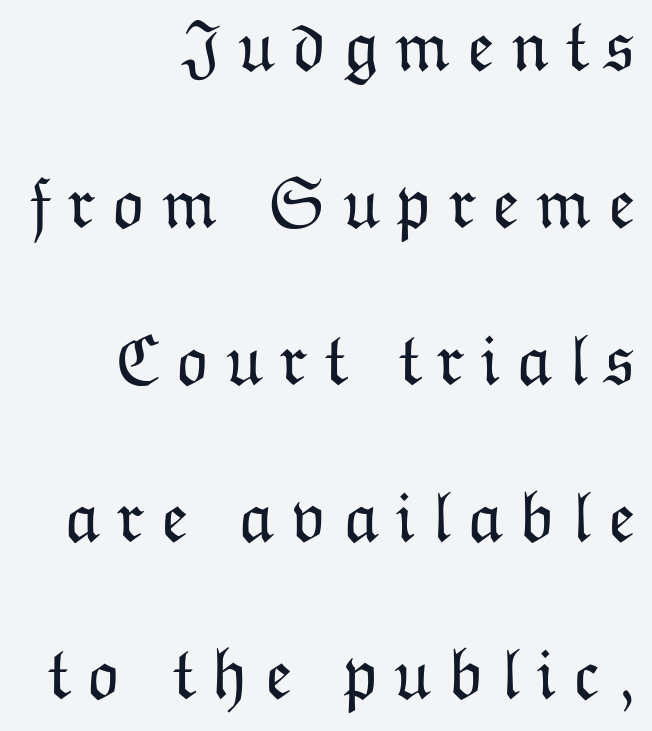
The image shows 72 px light type, upright; set right-aligned, loose line spacing (2.18x), unusually wide letter spacing (+0.22 em), not underlined; low stroke contrast and a medium x-height.
